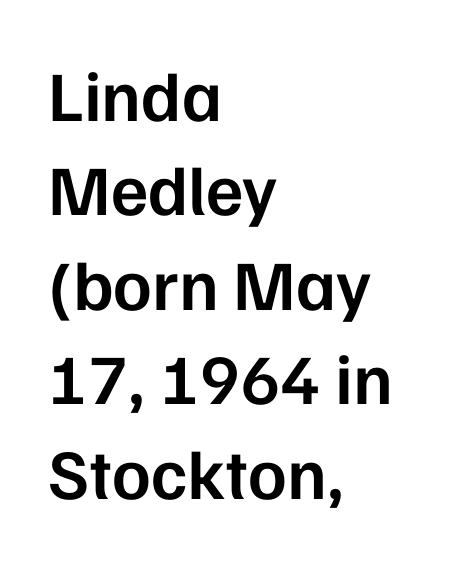
Horizontal bands of white between lines are of average thickness. Only glyphs here, with clear space below each row. The horizontal fit of the characters is conventional and even. It's the straight-up-and-down kind of type. The passage shown is typed in a proportional face where columns would drift.
